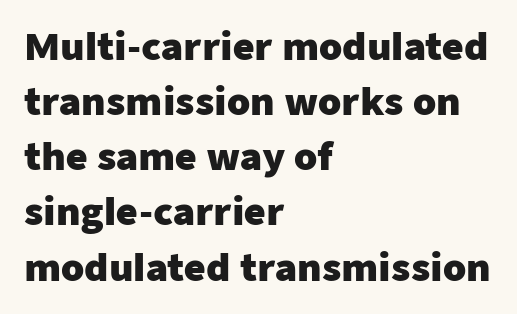
{"serif": "no", "italic": "no", "bold": "yes", "weight": "heavy", "width": "normal", "stroke_contrast": "low", "x_height": "medium", "monospaced": "no", "underline": "no", "align": "left", "line_spacing": "normal", "line_spacing_ratio": 1.49, "letter_spacing": "normal", "letter_spacing_em": 0.0, "glyph_px": 37}
